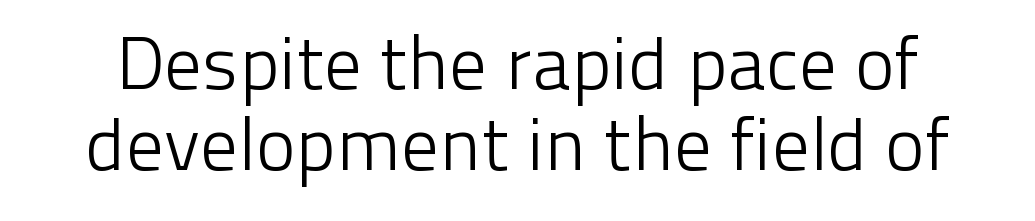
The image shows 75 px light sans-serif type, upright; set tight line spacing (1.08x), normal letter spacing, not underlined; low stroke contrast and a medium x-height.
